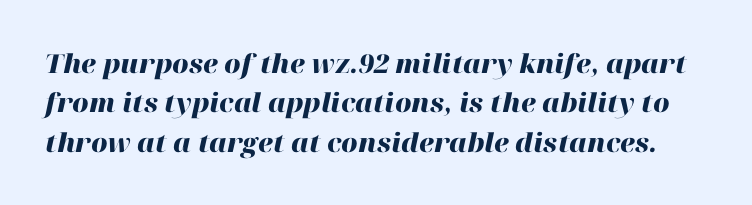
The image shows 26 px bold type, italic (leaning right); set normal line spacing (1.51x), normal letter spacing, not underlined.
